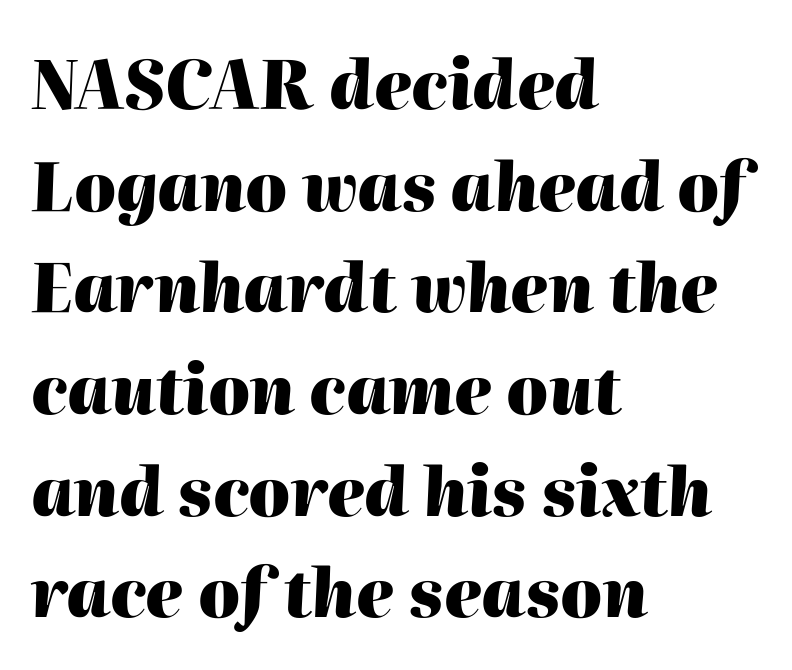
{"italic": "yes", "lean": "right", "slant_degrees": 2, "bold": "yes", "weight": "heavy", "width": "normal", "stroke_contrast": "high", "x_height": "medium", "monospaced": "no", "underline": "no", "align": "left", "line_spacing": "normal", "line_spacing_ratio": 1.54, "letter_spacing": "normal", "letter_spacing_em": 0.0, "glyph_px": 66}
